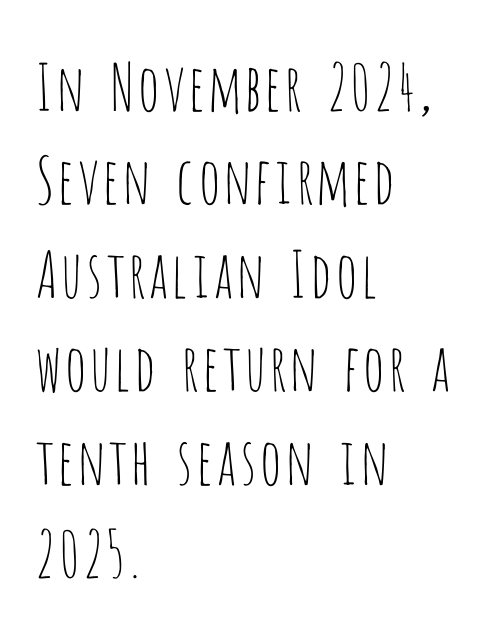
Short note: letters normally spaced. The rendering shows plain stroke endings on the letterforms — a sans-serif design. Vertically, the passage feels balanced, rows spaced as you'd expect. Character widths vary here, with narrow letters taking less room than wide ones. Horizontally, the lines are justified to the leading edge only. Letters have the restrained weight of plain body copy at most.
